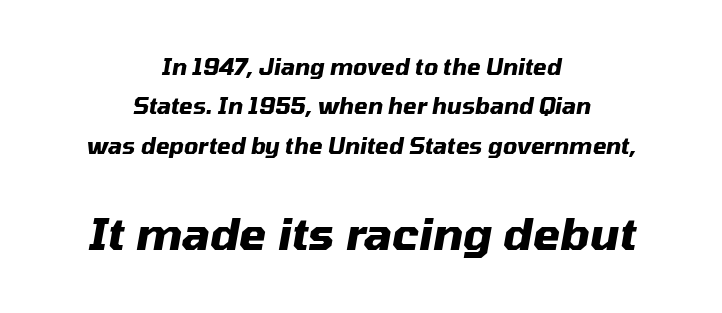
{"italic": "yes", "lean": "right", "slant_degrees": 10, "bold": "yes", "weight": "heavy", "width": "normal", "stroke_contrast": "medium", "x_height": "medium", "monospaced": "no", "underline": "no", "align": "center", "line_spacing_ratio": 1.79, "letter_spacing": "normal", "letter_spacing_em": 0.0, "larger_block": "second", "size_ratio": 2.0, "glyph_px": 44}
